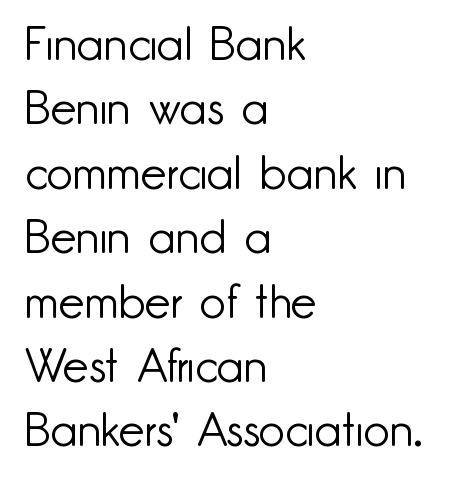
Q: Is the text bold? A: No.
Q: Is the text italic (slanted)? A: No, it is upright.
Q: Is the typeface a serif or a sans-serif typeface? A: Sans-serif.
Q: Is the text underlined? A: No.
Q: How is the paragraph aligned? A: Left-aligned.
Q: Is the spacing between letters normal or unusually wide? A: Normal.
Q: Is the spacing between lines tight, normal or loose? A: Normal.
Q: Width (condensed, normal, or wide)? A: Normal.
Q: Stroke contrast? A: Low.
Q: x-height? A: Small.
Q: Monospaced? A: No.
